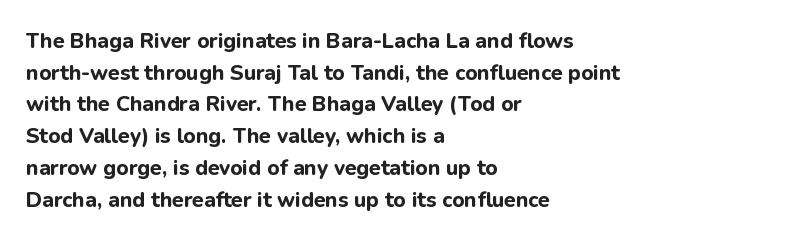
{"italic": "no", "bold": "yes", "underline": "no", "align": "left", "line_spacing": "normal", "line_spacing_ratio": 1.51, "letter_spacing": "normal", "letter_spacing_em": 0.0, "glyph_px": 21}
